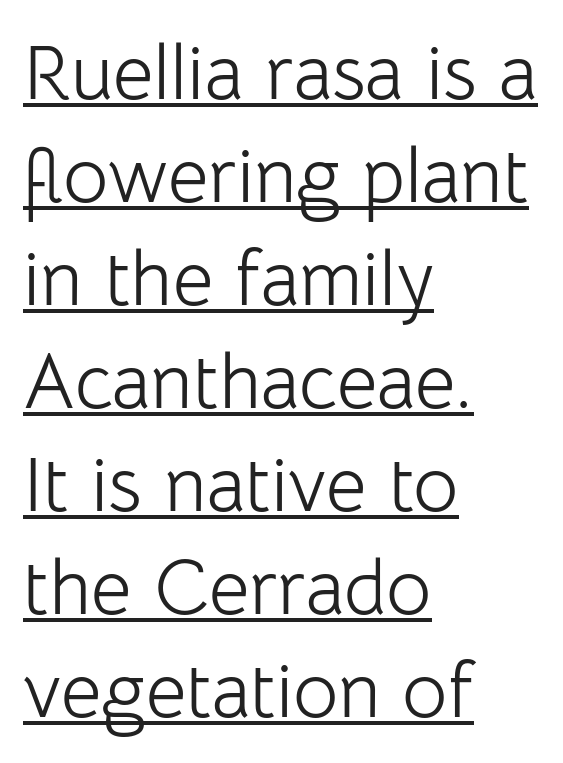
{"serif": "no", "italic": "no", "bold": "no", "weight": "light", "width": "normal", "stroke_contrast": "low", "x_height": "medium", "monospaced": "no", "underline": "yes", "align": "left", "line_spacing": "normal", "line_spacing_ratio": 1.32, "letter_spacing": "normal", "letter_spacing_em": 0.0, "glyph_px": 78}
